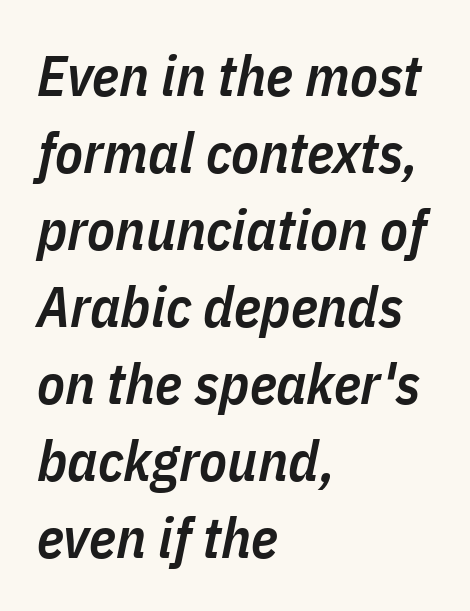
The image shows 57 px semibold, condensed type, italic (leaning right); set left-aligned, normal line spacing (1.35x), normal letter spacing, not underlined; low stroke contrast and a medium x-height.
